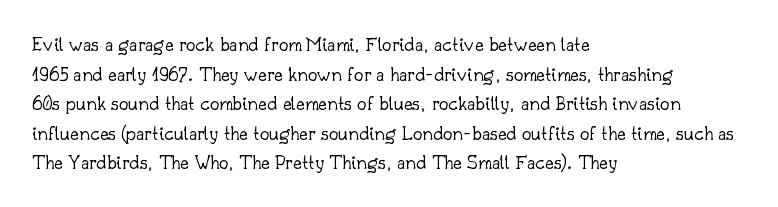
Q: Is the text bold? A: No.
Q: Is the text italic (slanted)? A: No, it is upright.
Q: Is the text underlined? A: No.
Q: How is the paragraph aligned? A: Left-aligned.
Q: Is the spacing between letters normal or unusually wide? A: Normal.
Q: Is the spacing between lines tight, normal or loose? A: Normal.
